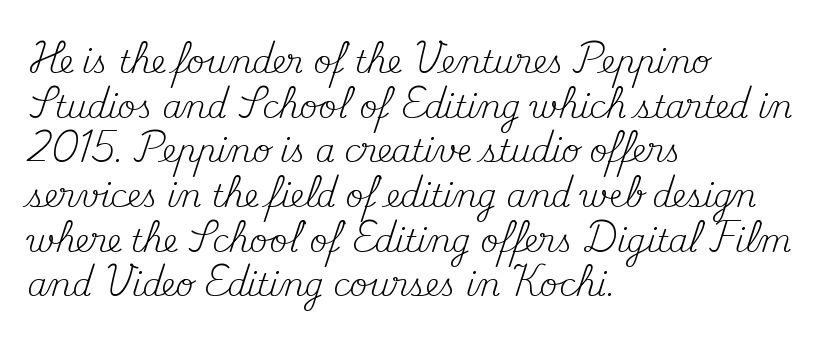
The image shows 31 px regular-weight serif type; set left-aligned, normal line spacing (1.44x), normal letter spacing, not underlined; medium stroke contrast and a small x-height.
